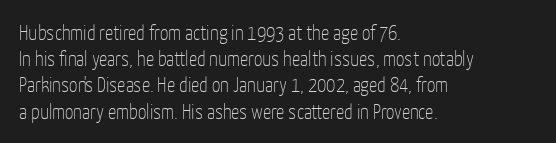
Q: Is the text bold? A: No.
Q: Is the text italic (slanted)? A: No, it is upright.
Q: Is the text underlined? A: No.
Q: How is the paragraph aligned? A: Left-aligned.
Q: Is the spacing between letters normal or unusually wide? A: Normal.
Q: Is the spacing between lines tight, normal or loose? A: Normal.
